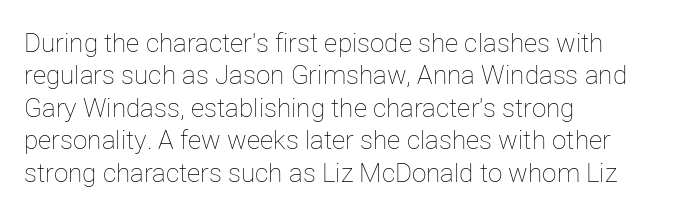
Line spacing here is normal. Nobody touched the tracking dial on this one. Quick note: underline off. Designer's note — italics off, roman on. The lines are quadded left.
